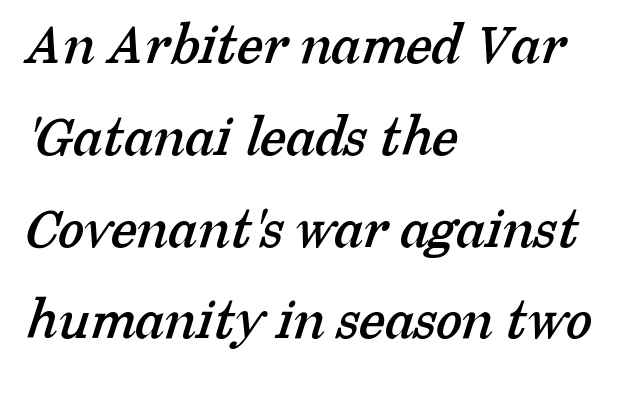
Q: Is the typeface a serif or a sans-serif typeface? A: Serif.
Q: Is the text underlined? A: No.
Q: How is the paragraph aligned? A: Left-aligned.
Q: Is the spacing between letters normal or unusually wide? A: Normal.
Q: Is the spacing between lines tight, normal or loose? A: Normal.
Q: Width (condensed, normal, or wide)? A: Normal.
Q: Stroke contrast? A: Low.
Q: x-height? A: Medium.
Q: Monospaced? A: No.
